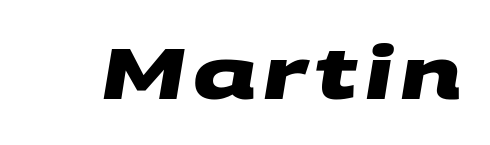
{"serif": "no", "bold": "yes", "weight": "heavy", "width": "wide", "stroke_contrast": "medium", "x_height": "large", "monospaced": "no", "underline": "no", "glyph_px": 72}
